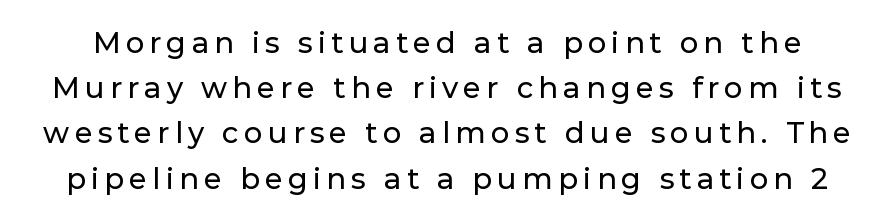
The image shows 29 px sans-serif type, upright; set normal line spacing (1.56x), not underlined; low stroke contrast and a medium x-height.
